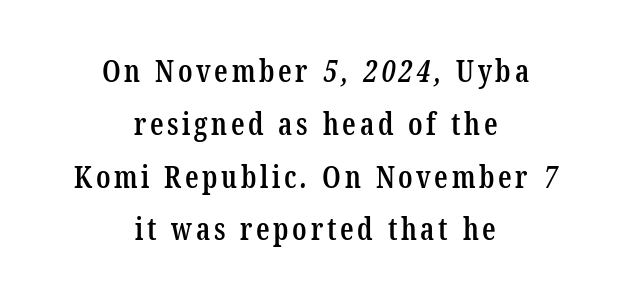
Both edges are ragged and mirror each other, which tells us the setting is centered. Proportional: the letters do not fall into vertical columns. Type style note: has serifs. The area under the type is left untouched.
